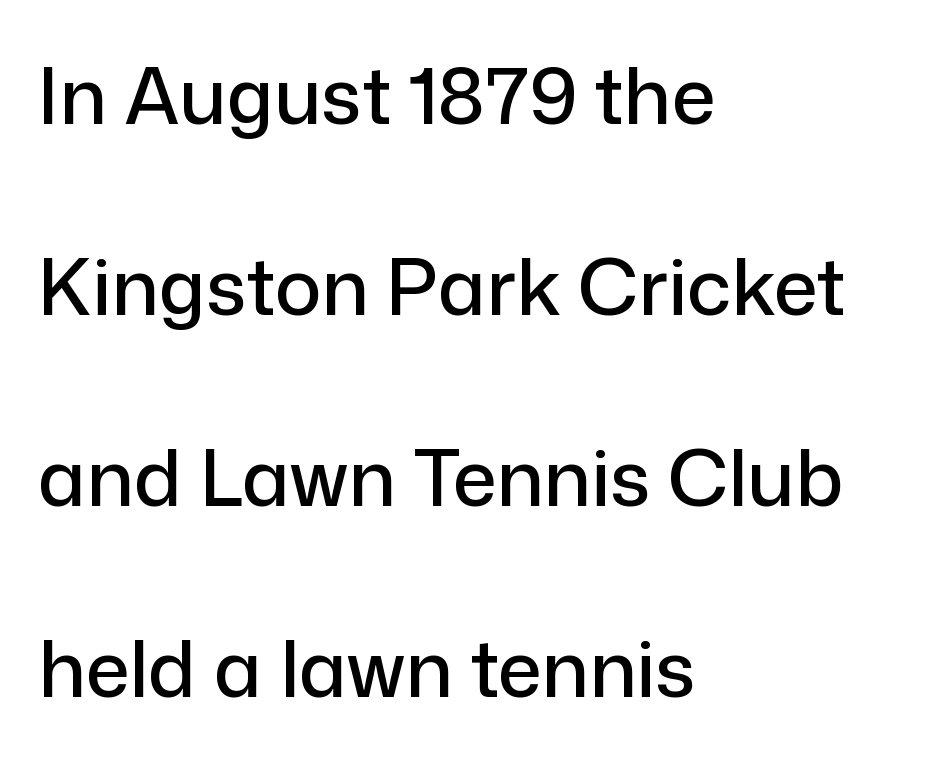
Q: Is the text italic (slanted)? A: No, it is upright.
Q: Is the typeface a serif or a sans-serif typeface? A: Sans-serif.
Q: Is the text underlined? A: No.
Q: How is the paragraph aligned? A: Left-aligned.
Q: Is the spacing between letters normal or unusually wide? A: Normal.
Q: Is the spacing between lines tight, normal or loose? A: Loose.
Q: Width (condensed, normal, or wide)? A: Normal.
Q: Stroke contrast? A: Low.
Q: x-height? A: Medium.
Q: Monospaced? A: No.
